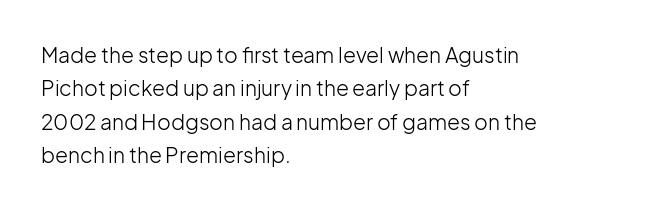
How would I describe the line gaps? Plain and ordinary. Weight: in the light-to-regular range. The type is set solid horizontally, with unmodified tracking. The lines are quadded left.
